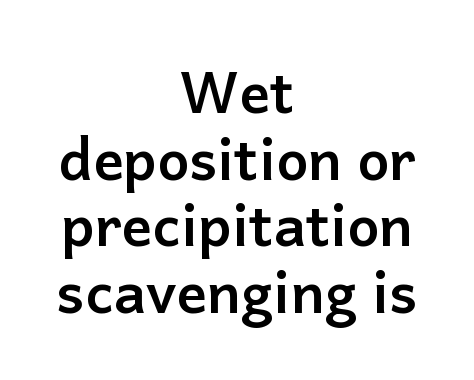
Q: Is the text bold? A: Yes.
Q: Is the text italic (slanted)? A: No, it is upright.
Q: Is the typeface a serif or a sans-serif typeface? A: Sans-serif.
Q: Is the text underlined? A: No.
Q: How is the paragraph aligned? A: Centered.
Q: Is the spacing between letters normal or unusually wide? A: Normal.
Q: Width (condensed, normal, or wide)? A: Normal.
Q: Stroke contrast? A: Low.
Q: x-height? A: Medium.
Q: Monospaced? A: No.
